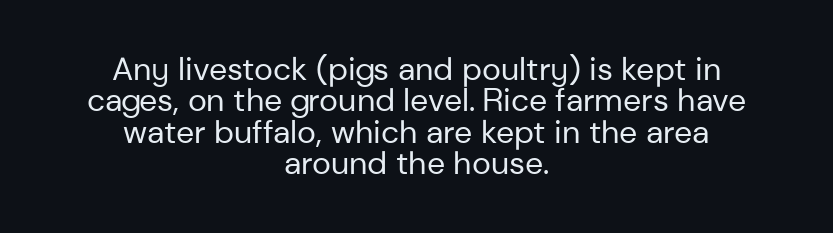
{"serif": "no", "italic": "no", "bold": "no", "weight": "regular", "width": "normal", "stroke_contrast": "low", "x_height": "medium", "monospaced": "no", "underline": "no", "align": "center", "line_spacing": "tight", "line_spacing_ratio": 0.98, "letter_spacing": "normal", "letter_spacing_em": 0.0, "glyph_px": 32}
